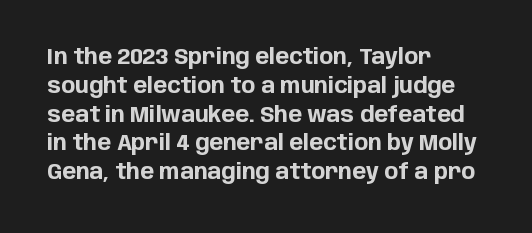
Q: Is the text bold? A: Yes.
Q: Is the text italic (slanted)? A: No, it is upright.
Q: Is the text underlined? A: No.
Q: How is the paragraph aligned? A: Left-aligned.
Q: Is the spacing between letters normal or unusually wide? A: Normal.
Q: Is the spacing between lines tight, normal or loose? A: Normal.
